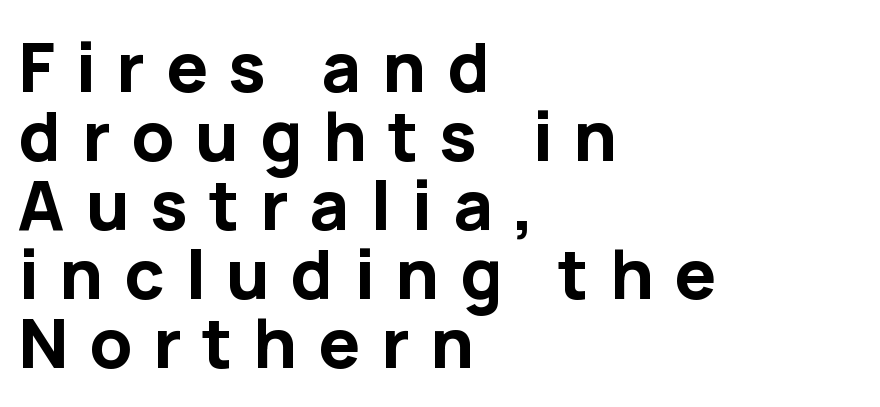
Q: Is the text bold? A: Yes.
Q: Is the text italic (slanted)? A: No, it is upright.
Q: Is the typeface a serif or a sans-serif typeface? A: Sans-serif.
Q: Is the text underlined? A: No.
Q: How is the paragraph aligned? A: Left-aligned.
Q: Is the spacing between letters normal or unusually wide? A: Unusually wide.
Q: Is the spacing between lines tight, normal or loose? A: Tight.
Q: Width (condensed, normal, or wide)? A: Normal.
Q: Stroke contrast? A: Low.
Q: x-height? A: Medium.
Q: Monospaced? A: No.
